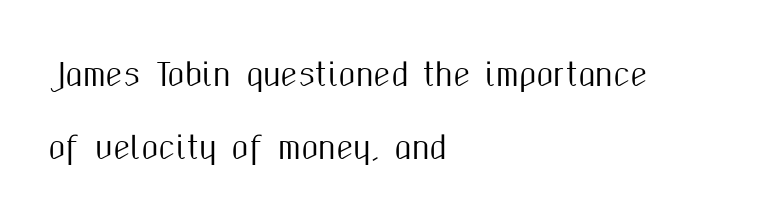
Q: Is the text italic (slanted)? A: No, it is upright.
Q: Is the typeface a serif or a sans-serif typeface? A: Sans-serif.
Q: Is the text underlined? A: No.
Q: How is the paragraph aligned? A: Left-aligned.
Q: Is the spacing between letters normal or unusually wide? A: Normal.
Q: Is the spacing between lines tight, normal or loose? A: Loose.
Q: Width (condensed, normal, or wide)? A: Condensed.
Q: Stroke contrast? A: Medium.
Q: x-height? A: Medium.
Q: Monospaced? A: No.
